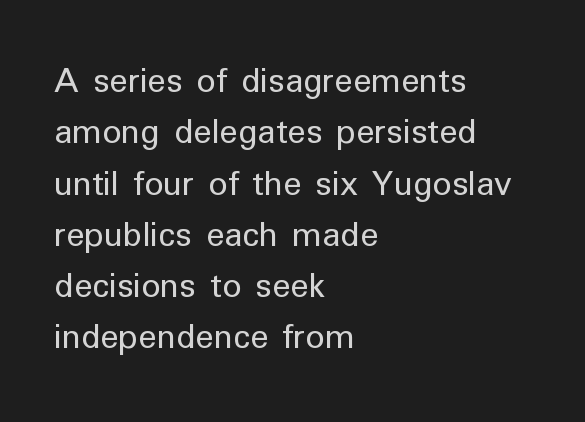
Q: Is the text bold? A: No.
Q: Is the text italic (slanted)? A: No, it is upright.
Q: Is the typeface a serif or a sans-serif typeface? A: Sans-serif.
Q: Is the text underlined? A: No.
Q: How is the paragraph aligned? A: Left-aligned.
Q: Is the spacing between letters normal or unusually wide? A: Normal.
Q: Is the spacing between lines tight, normal or loose? A: Normal.
Q: Width (condensed, normal, or wide)? A: Normal.
Q: Stroke contrast? A: Low.
Q: x-height? A: Medium.
Q: Monospaced? A: No.
